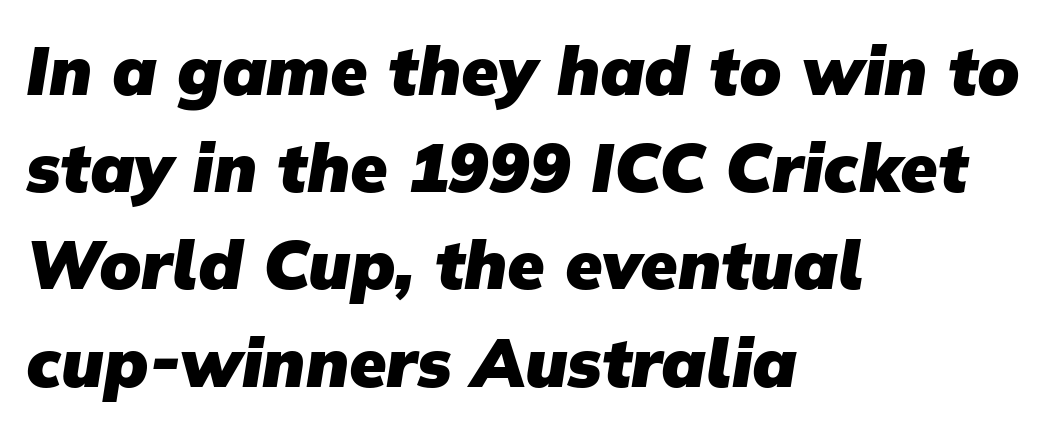
Proportional: the letters do not fall into vertical columns. Each new line begins a customary step beneath the previous one. In terms of letterspacing, this is plain default setting. The face used here is a sans, in the tradition of grotesques and geometrics.
